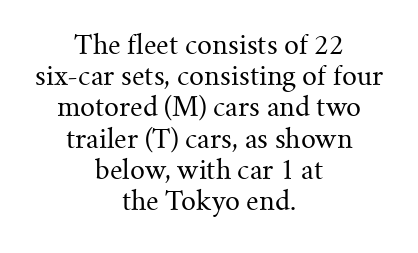
{"italic": "no", "bold": "no", "underline": "no", "align": "center", "line_spacing_ratio": 1.2, "letter_spacing": "normal", "letter_spacing_em": 0.0, "glyph_px": 26}
